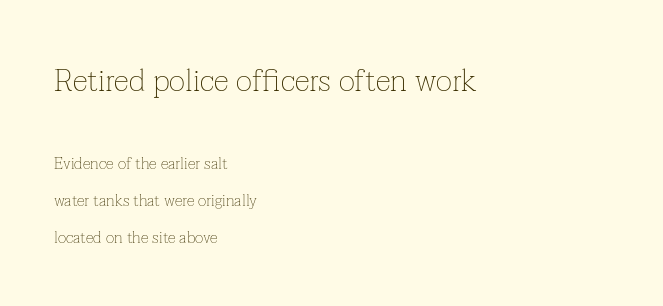
Q: Is the text bold? A: No.
Q: Is the text italic (slanted)? A: No, it is upright.
Q: Is the typeface a serif or a sans-serif typeface? A: Serif.
Q: Is the text underlined? A: No.
Q: How is the paragraph aligned? A: Left-aligned.
Q: Is the spacing between letters normal or unusually wide? A: Normal.
Q: Is the spacing between lines tight, normal or loose? A: Loose.
Q: Which block of text is set in a larger size, the first (top) or the second (bottom)? A: The first (top) one.
Q: Width (condensed, normal, or wide)? A: Normal.
Q: Stroke contrast? A: Low.
Q: x-height? A: Medium.
Q: Monospaced? A: No.
